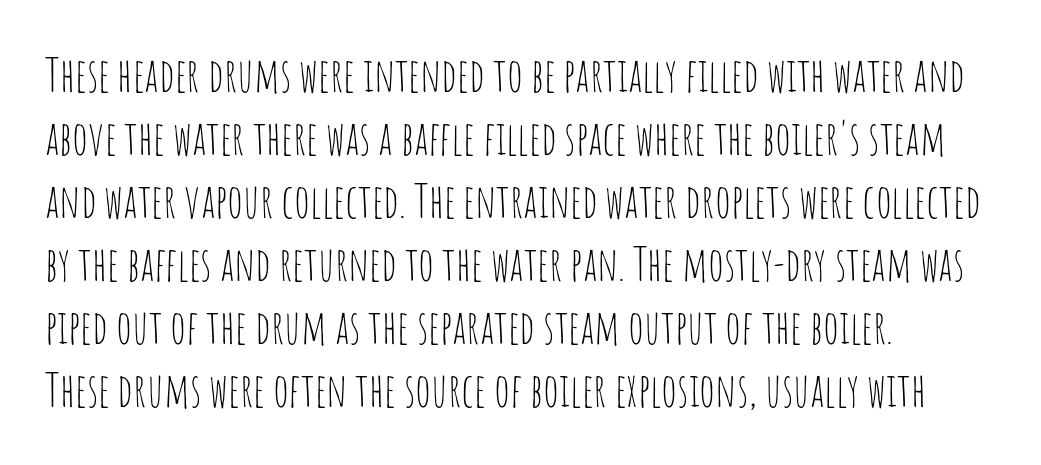
What stands out about the letter spacing? Nothing — it is the standard amount. Varying glyph widths throughout — classic text-font behaviour. This is not heavy type; no bold has been used. Regular leading. Where is the straight margin? On the left.
